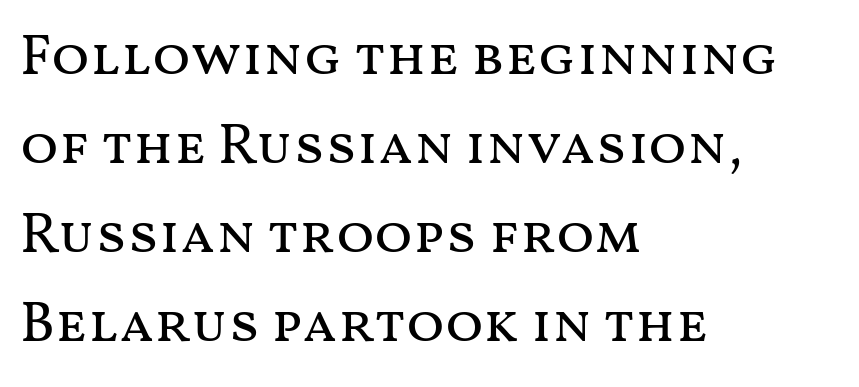
The specimen omits any rule beneath the text block's lines. Compared with a typical body face, this is equally light or lighter still. Typeset ragged right — the left edge is the straight one. Varying glyph widths throughout — classic text-font behaviour. Students, note that the glyphs here touch the page at normal intervals. Quick note: interline space is typical.
